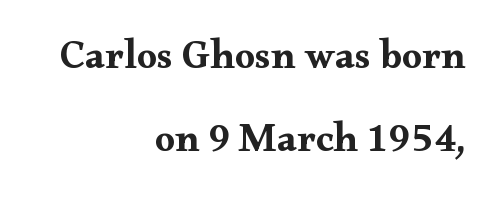
Q: Is the text bold? A: Yes.
Q: Is the text italic (slanted)? A: No, it is upright.
Q: Is the typeface a serif or a sans-serif typeface? A: Serif.
Q: Is the text underlined? A: No.
Q: How is the paragraph aligned? A: Right-aligned.
Q: Is the spacing between letters normal or unusually wide? A: Normal.
Q: Is the spacing between lines tight, normal or loose? A: Loose.
Q: Width (condensed, normal, or wide)? A: Wide.
Q: Stroke contrast? A: Medium.
Q: x-height? A: Small.
Q: Monospaced? A: No.
